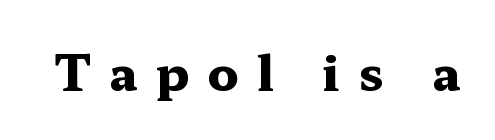
{"serif": "yes", "italic": "no", "bold": "yes", "weight": "heavy", "width": "wide", "stroke_contrast": "medium", "x_height": "medium", "monospaced": "no", "underline": "no", "letter_spacing": "wide", "letter_spacing_em": 0.37, "glyph_px": 49}
